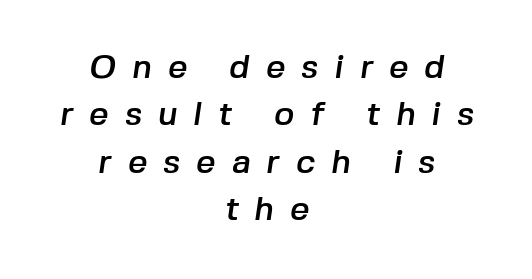
The image shows 34 px sans-serif type; set centered, normal line spacing (1.39x), unusually wide letter spacing (+0.47 em), not underlined; low stroke contrast and a medium x-height.
